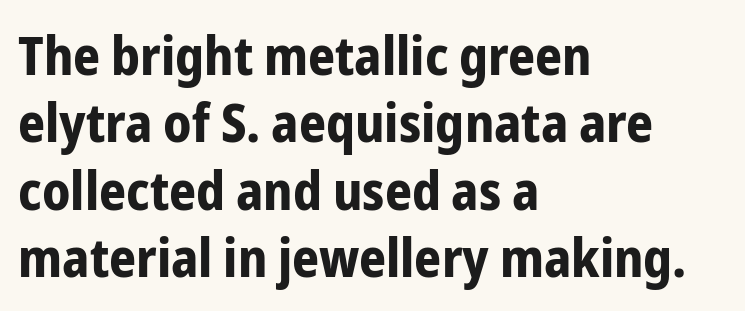
Each word holds together tightly as a unit, with standard inter-letter gaps. The face used here is a sans, in the tradition of grotesques and geometrics. Rule under the text: the space is simply empty. No italicization has been applied; the sample stays upright.
